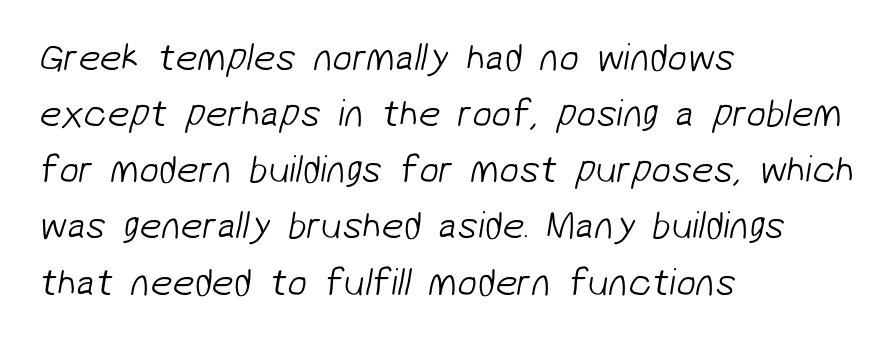
The image shows 39 px light sans-serif type; set left-aligned, normal line spacing (1.44x), normal letter spacing, not underlined; low stroke contrast and a medium x-height.
